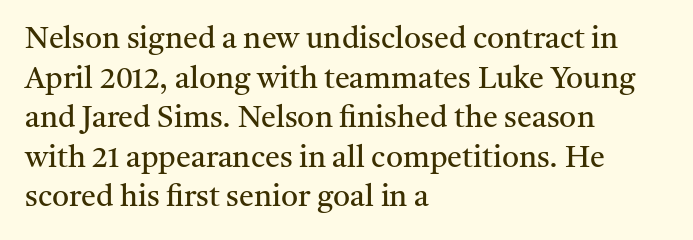
The image shows 30 px regular-weight serif type, upright; set left-aligned, normal line spacing (1.32x), normal letter spacing, not underlined; medium stroke contrast and a medium x-height.
